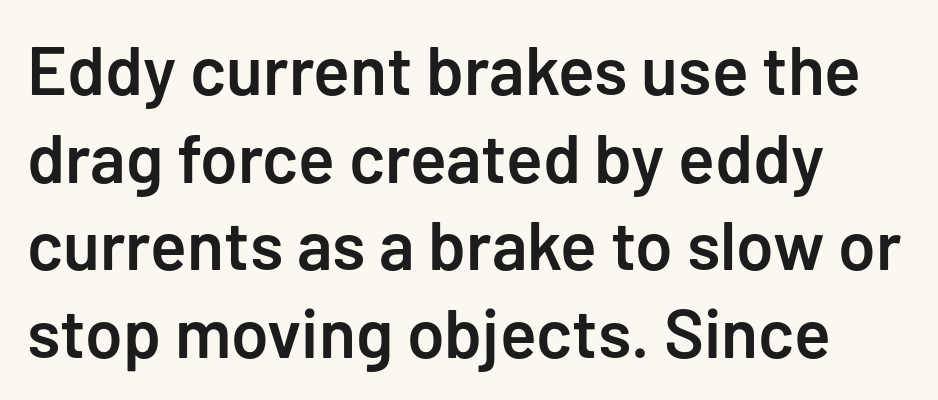
{"serif": "no", "italic": "no", "bold": "semi", "weight": "semibold", "width": "normal", "stroke_contrast": "low", "x_height": "medium", "monospaced": "no", "underline": "no", "line_spacing": "normal", "line_spacing_ratio": 1.29, "letter_spacing": "normal", "letter_spacing_em": 0.0, "glyph_px": 68}
